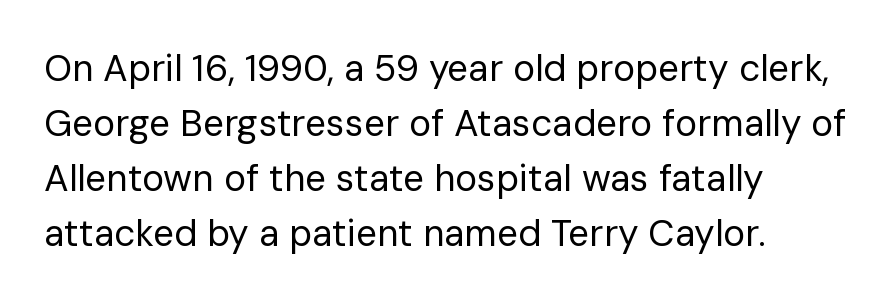
Q: Is the text bold? A: No.
Q: Is the text italic (slanted)? A: No, it is upright.
Q: Is the typeface a serif or a sans-serif typeface? A: Sans-serif.
Q: Is the text underlined? A: No.
Q: How is the paragraph aligned? A: Left-aligned.
Q: Is the spacing between letters normal or unusually wide? A: Normal.
Q: Is the spacing between lines tight, normal or loose? A: Normal.
Q: Width (condensed, normal, or wide)? A: Normal.
Q: Stroke contrast? A: Low.
Q: x-height? A: Medium.
Q: Monospaced? A: No.
